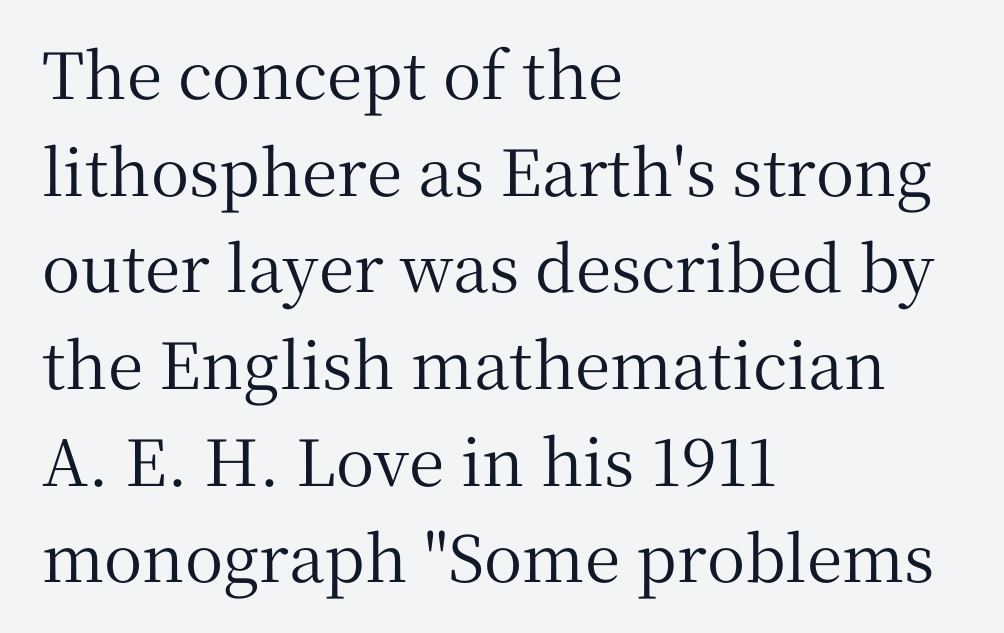
{"serif": "yes", "italic": "no", "width": "normal", "stroke_contrast": "medium", "x_height": "medium", "monospaced": "no", "underline": "no", "align": "left", "line_spacing": "normal", "line_spacing_ratio": 1.51, "letter_spacing": "normal", "letter_spacing_em": 0.0, "glyph_px": 64}
